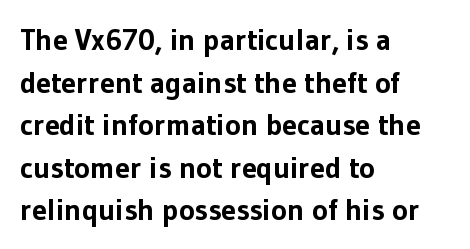
A dark, heavy texture on the line: the type is bold. Visually the block forms a straight wall on the left and a jagged coastline on the right. This rendering leaves character spacing at its baseline value. Think of a printed novel: that variable character pitch is what you see here. Rule under the text: the space is simply empty.
